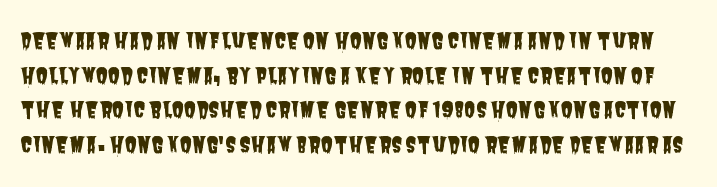
Q: Is the text underlined? A: No.
Q: Is the spacing between letters normal or unusually wide? A: Normal.
Q: Is the spacing between lines tight, normal or loose? A: Normal.
